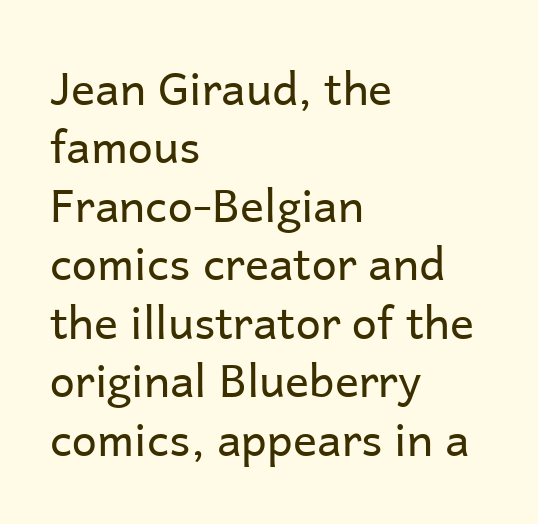
{"serif": "no", "italic": "no", "bold": "no", "weight": "regular", "width": "normal", "stroke_contrast": "low", "x_height": "medium", "monospaced": "no", "underline": "no", "align": "left", "line_spacing": "normal", "line_spacing_ratio": 1.3, "letter_spacing": "normal", "letter_spacing_em": 0.0, "glyph_px": 45}
